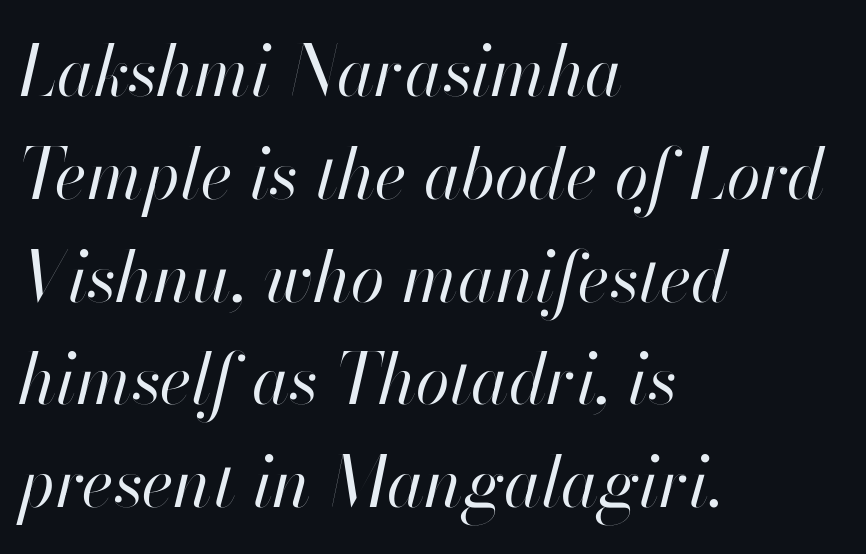
Q: Is the text bold? A: No.
Q: Is the text italic (slanted)? A: Yes, it leans right by about 13 degrees.
Q: Is the text underlined? A: No.
Q: How is the paragraph aligned? A: Left-aligned.
Q: Is the spacing between letters normal or unusually wide? A: Normal.
Q: Is the spacing between lines tight, normal or loose? A: Normal.
Q: Width (condensed, normal, or wide)? A: Normal.
Q: Stroke contrast? A: High.
Q: x-height? A: Small.
Q: Monospaced? A: No.
